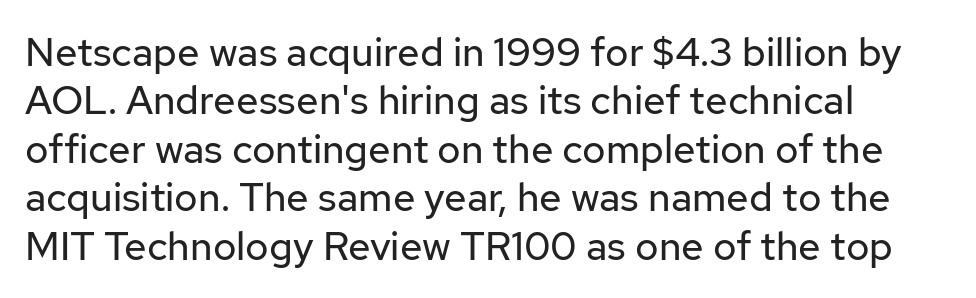
The specimen omits any rule beneath the text block's lines. Quick note: not italic, upright. Teacher's note: observe the even left margin — that is flush-left alignment. You can tell from the bare stems that sans-serif type was used. Character widths vary here, with narrow letters taking less room than wide ones.
